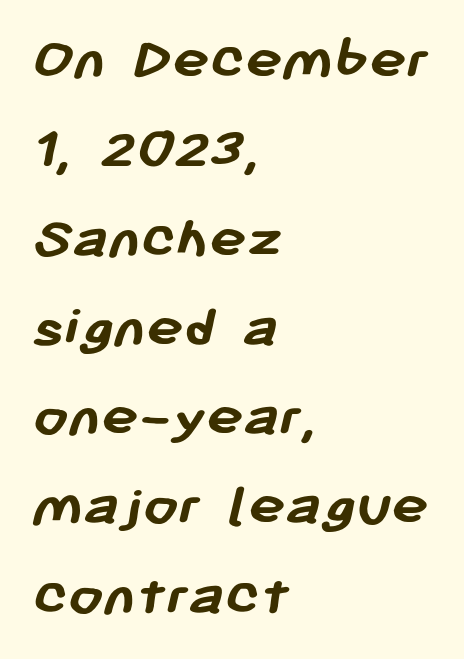
Typographic density is high because the face is bold. A student would call this left alignment; a typographer would say flush left, rag right. Has an underline been added? It has not. The rendering uses a moderate line-height, typical for paragraphs. Serif or sans? Sans — the stroke terminals are bare. The passage shown is typed in a proportional face where columns would drift.
